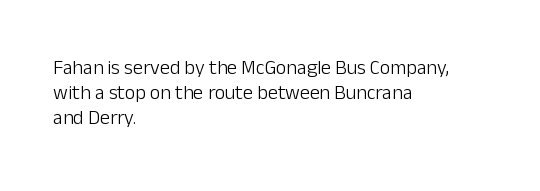
The image shows 20 px text type, upright; set left-aligned, line spacing 1.24x, normal letter spacing, not underlined.
